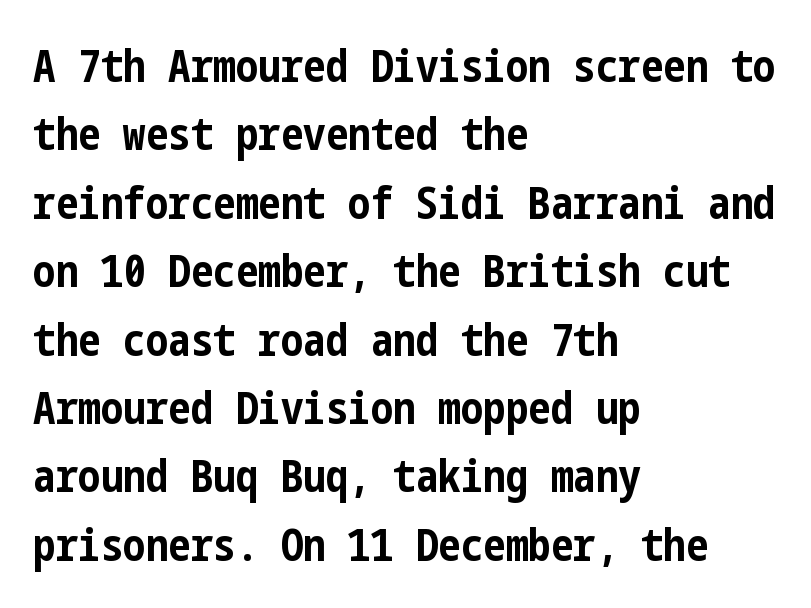
{"serif": "no", "italic": "no", "bold": "yes", "weight": "bold", "width": "condensed", "stroke_contrast": "low", "x_height": "medium", "underline": "no", "align": "left", "line_spacing": "normal", "line_spacing_ratio": 1.52, "letter_spacing": "normal", "letter_spacing_em": 0.0, "glyph_px": 45}
